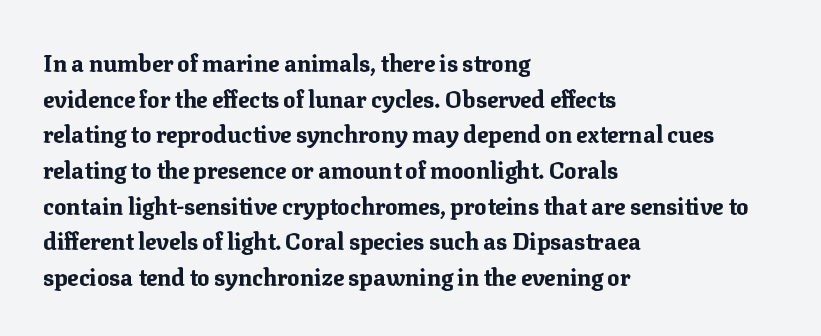
The image shows 23 px bold type, upright; set left-aligned, normal line spacing (1.55x), normal letter spacing, not underlined.
